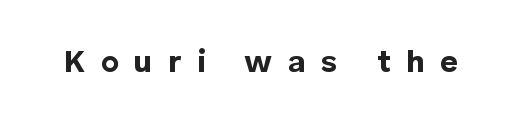
The image shows 31 px bold sans-serif type, upright; set unusually wide letter spacing (+0.5 em), not underlined; low stroke contrast and a medium x-height.
